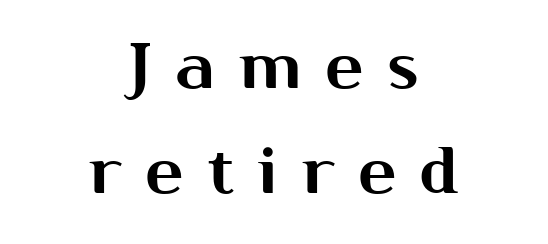
Q: Is the text italic (slanted)? A: No, it is upright.
Q: Is the typeface a serif or a sans-serif typeface? A: Sans-serif.
Q: Is the text underlined? A: No.
Q: How is the paragraph aligned? A: Centered.
Q: Is the spacing between letters normal or unusually wide? A: Unusually wide.
Q: Is the spacing between lines tight, normal or loose? A: Normal.
Q: Width (condensed, normal, or wide)? A: Normal.
Q: Stroke contrast? A: Medium.
Q: x-height? A: Medium.
Q: Monospaced? A: No.
